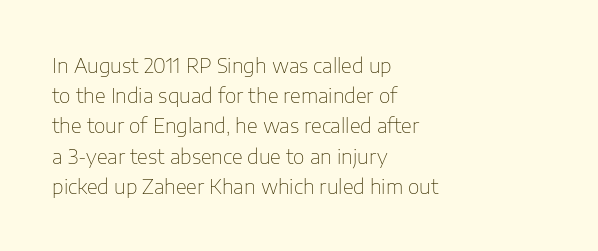
The image shows 20 px text type, upright; set left-aligned, normal line spacing (1.51x), normal letter spacing, not underlined.
